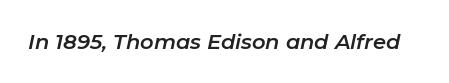
The letters are slanted; this is an italic face. The string is rendered with underlining switched off. The type is set solid horizontally, with unmodified tracking.
